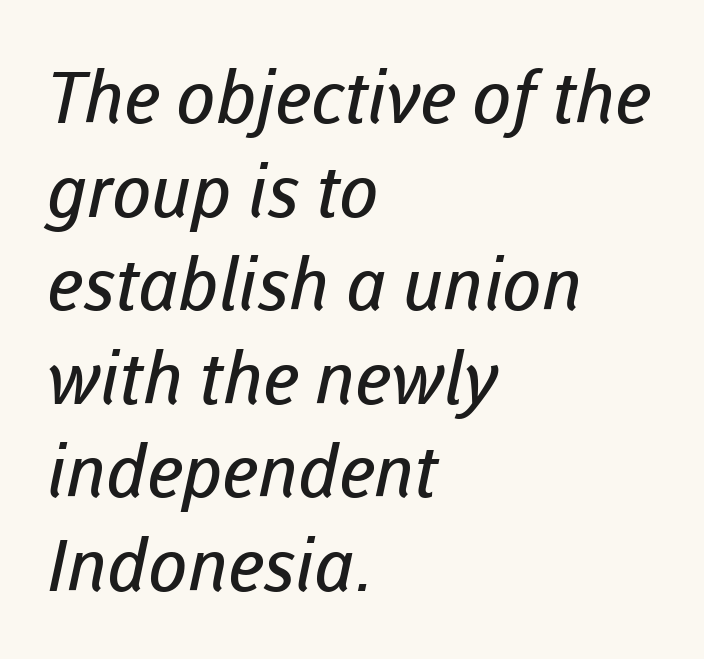
Q: Is the text bold? A: No.
Q: Is the typeface a serif or a sans-serif typeface? A: Sans-serif.
Q: Is the text underlined? A: No.
Q: How is the paragraph aligned? A: Left-aligned.
Q: Is the spacing between letters normal or unusually wide? A: Normal.
Q: Is the spacing between lines tight, normal or loose? A: Normal.
Q: Width (condensed, normal, or wide)? A: Normal.
Q: Stroke contrast? A: Low.
Q: x-height? A: Medium.
Q: Monospaced? A: No.
